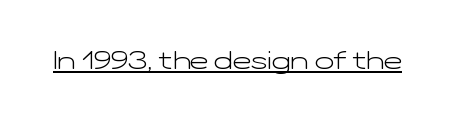
{"italic": "no", "bold": "no", "underline": "yes", "letter_spacing": "normal", "letter_spacing_em": 0.0, "glyph_px": 25}
